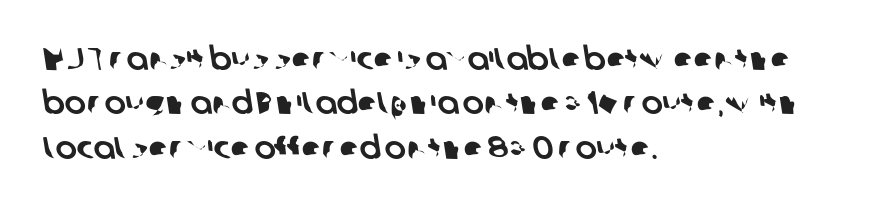
The image shows 32 px sans-serif type; set left-aligned, normal line spacing (1.39x), normal letter spacing, not underlined; low stroke contrast and a medium x-height.
